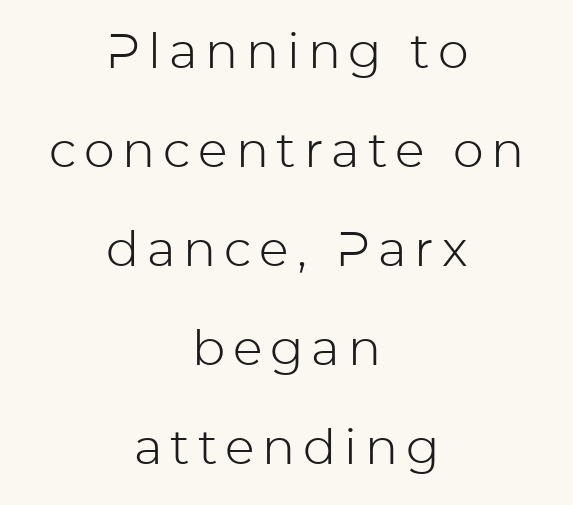
Q: Is the text bold? A: No.
Q: Is the text italic (slanted)? A: No, it is upright.
Q: Is the typeface a serif or a sans-serif typeface? A: Sans-serif.
Q: Is the text underlined? A: No.
Q: How is the paragraph aligned? A: Centered.
Q: Is the spacing between lines tight, normal or loose? A: Loose.
Q: Width (condensed, normal, or wide)? A: Normal.
Q: Stroke contrast? A: Low.
Q: x-height? A: Medium.
Q: Monospaced? A: No.
